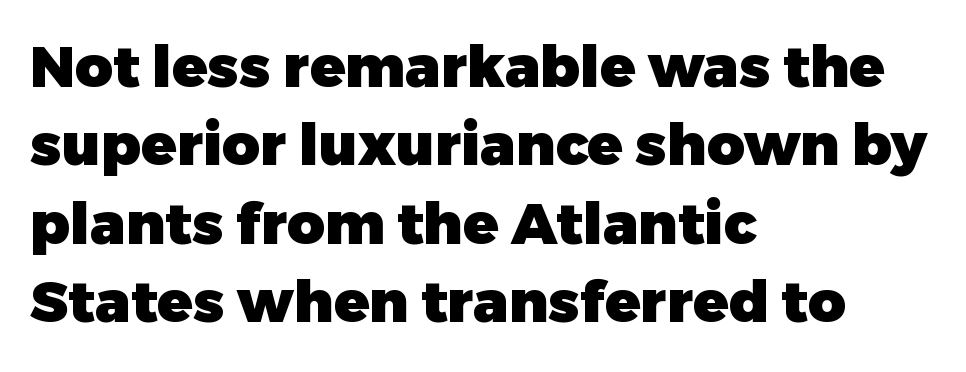
The image shows 58 px heavy sans-serif type, upright; set left-aligned, normal line spacing (1.35x), normal letter spacing, not underlined; low stroke contrast and a medium x-height.
